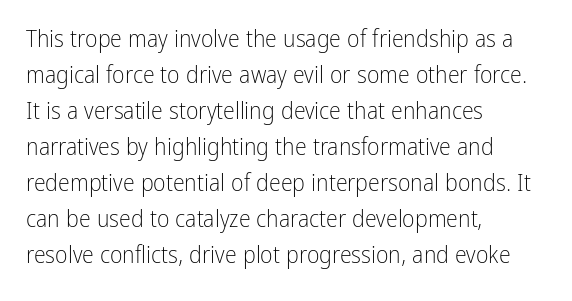
{"italic": "no", "bold": "no", "underline": "no", "align": "left", "line_spacing": "normal", "line_spacing_ratio": 1.5, "letter_spacing": "normal", "letter_spacing_em": 0.0, "glyph_px": 24}
